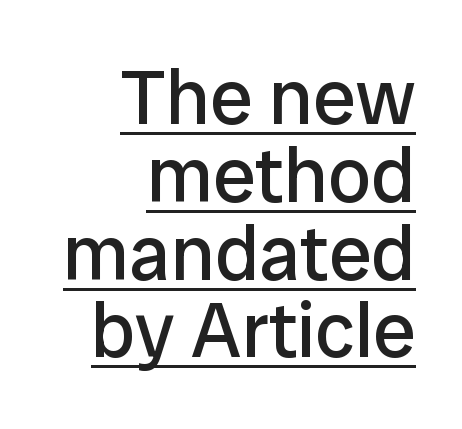
The tracking reads as untouched default to a designer's eye. The glyphs are accompanied by a horizontal stroke just below them. How would I describe the line gaps? Narrow and economical. Each stroke keeps to a modest, everyday thickness or less. A typesetter would label this face a sans. Do the characters align in a grid? No, the font is proportional.
